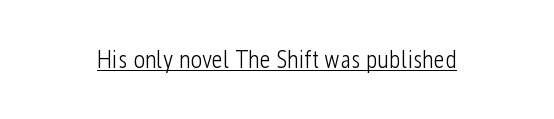
The letterforms sit at book weight or below. Posture: upright roman. Here the glyphs are tracked normally, forming tight word shapes. The words here are underlined.
